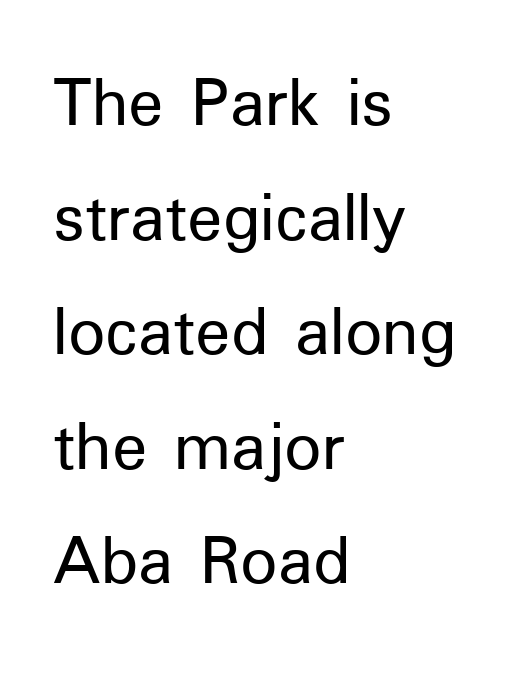
{"serif": "no", "italic": "no", "bold": "no", "weight": "regular", "width": "normal", "stroke_contrast": "low", "x_height": "medium", "monospaced": "no", "underline": "no", "align": "left", "line_spacing": "normal", "line_spacing_ratio": 1.57, "letter_spacing": "normal", "letter_spacing_em": 0.0, "glyph_px": 73}
